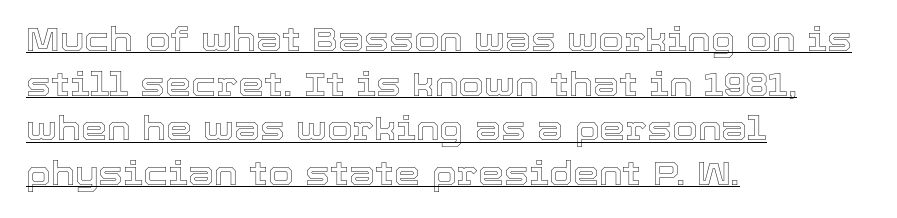
Q: Is the text italic (slanted)? A: No, it is upright.
Q: Is the text underlined? A: Yes.
Q: How is the paragraph aligned? A: Left-aligned.
Q: Is the spacing between letters normal or unusually wide? A: Normal.
Q: Is the spacing between lines tight, normal or loose? A: Normal.
Q: Width (condensed, normal, or wide)? A: Normal.
Q: x-height? A: Medium.
Q: Monospaced? A: No.
